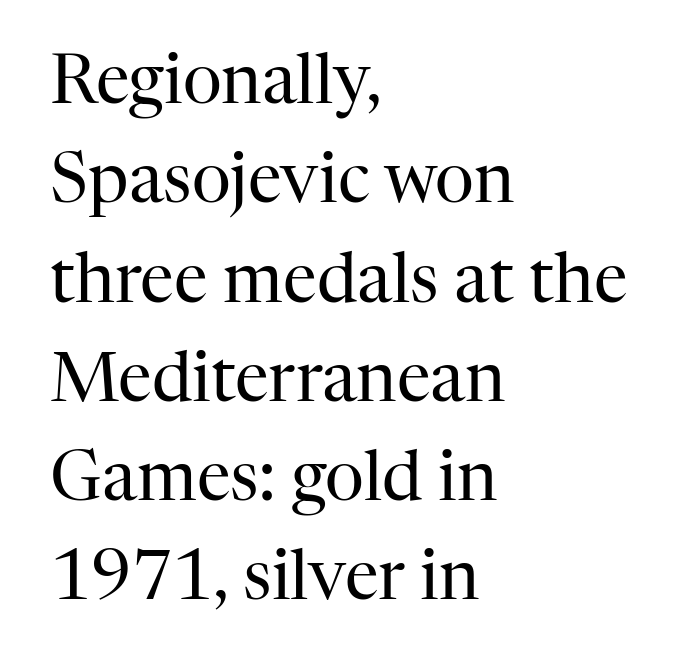
{"serif": "yes", "italic": "no", "bold": "no", "weight": "regular", "width": "normal", "stroke_contrast": "high", "x_height": "medium", "monospaced": "no", "underline": "no", "align": "left", "line_spacing": "normal", "line_spacing_ratio": 1.46, "letter_spacing": "normal", "letter_spacing_em": 0.0, "glyph_px": 68}
